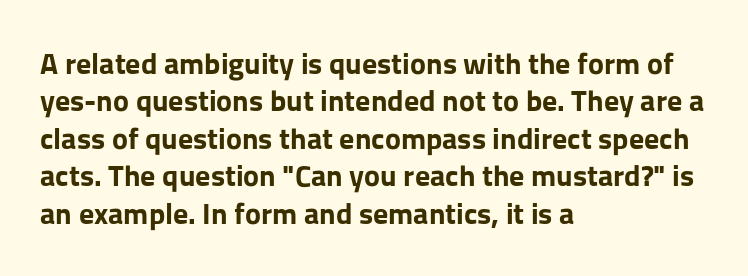
No extra tracking has been applied to these lines. Quick note: not italic, upright. Students, this is bold: see how much ink each stroke carries. Glance below the letters and you will spot only blank space. The passage shown is typed in a proportional face where columns would drift.
